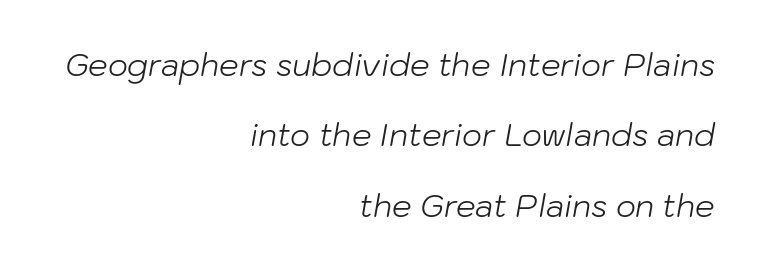
Q: Is the text bold? A: No.
Q: Is the text italic (slanted)? A: Yes, it leans right by about 10 degrees.
Q: Is the text underlined? A: No.
Q: How is the paragraph aligned? A: Right-aligned.
Q: Is the spacing between letters normal or unusually wide? A: Normal.
Q: Is the spacing between lines tight, normal or loose? A: Loose.
Q: Width (condensed, normal, or wide)? A: Normal.
Q: Stroke contrast? A: Low.
Q: x-height? A: Medium.
Q: Monospaced? A: No.
